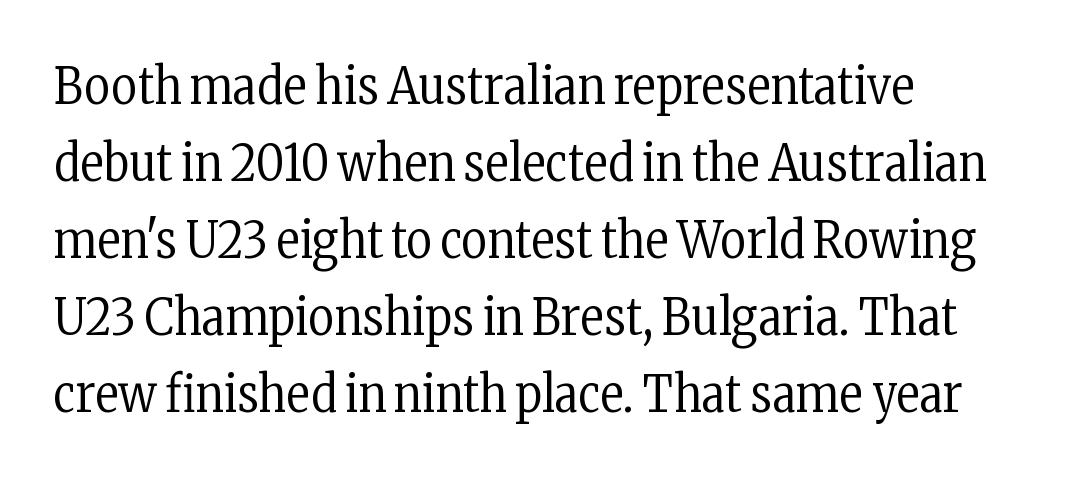
Q: Is the text bold? A: No.
Q: Is the text italic (slanted)? A: No, it is upright.
Q: Is the typeface a serif or a sans-serif typeface? A: Serif.
Q: Is the text underlined? A: No.
Q: How is the paragraph aligned? A: Left-aligned.
Q: Is the spacing between letters normal or unusually wide? A: Normal.
Q: Is the spacing between lines tight, normal or loose? A: Normal.
Q: Width (condensed, normal, or wide)? A: Condensed.
Q: Stroke contrast? A: Low.
Q: x-height? A: Medium.
Q: Monospaced? A: No.
